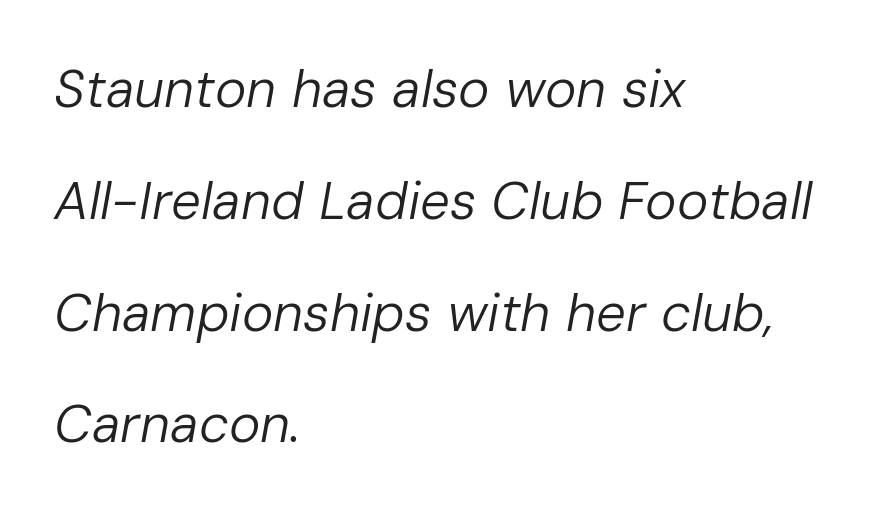
Q: Is the text bold? A: No.
Q: Is the text italic (slanted)? A: Yes, it leans right by about 10 degrees.
Q: Is the text underlined? A: No.
Q: How is the paragraph aligned? A: Left-aligned.
Q: Is the spacing between letters normal or unusually wide? A: Normal.
Q: Is the spacing between lines tight, normal or loose? A: Loose.
Q: Width (condensed, normal, or wide)? A: Normal.
Q: Stroke contrast? A: Low.
Q: x-height? A: Medium.
Q: Monospaced? A: No.
